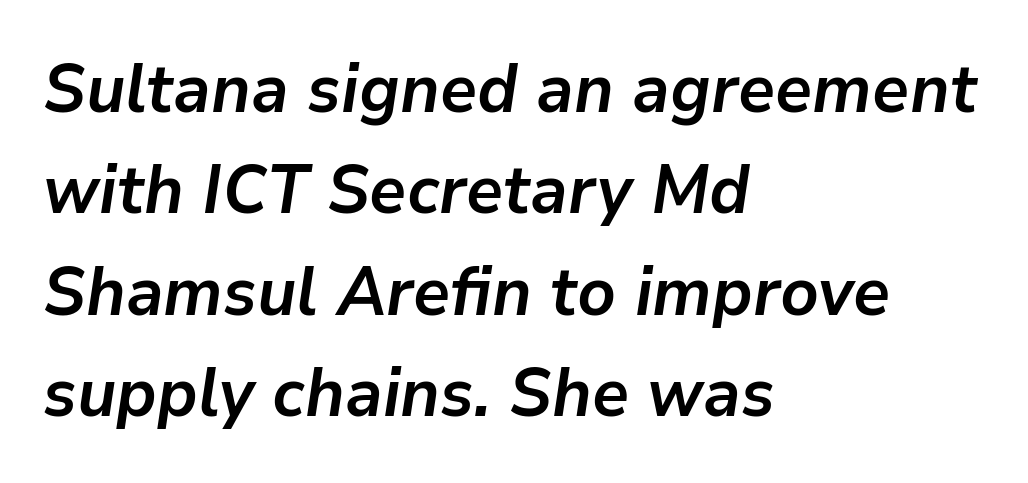
Q: Is the text bold? A: Yes.
Q: Is the text italic (slanted)? A: Yes, it leans right by about 9 degrees.
Q: Is the text underlined? A: No.
Q: How is the paragraph aligned? A: Left-aligned.
Q: Is the spacing between letters normal or unusually wide? A: Normal.
Q: Is the spacing between lines tight, normal or loose? A: Normal.
Q: Width (condensed, normal, or wide)? A: Normal.
Q: Stroke contrast? A: Low.
Q: x-height? A: Medium.
Q: Monospaced? A: No.
